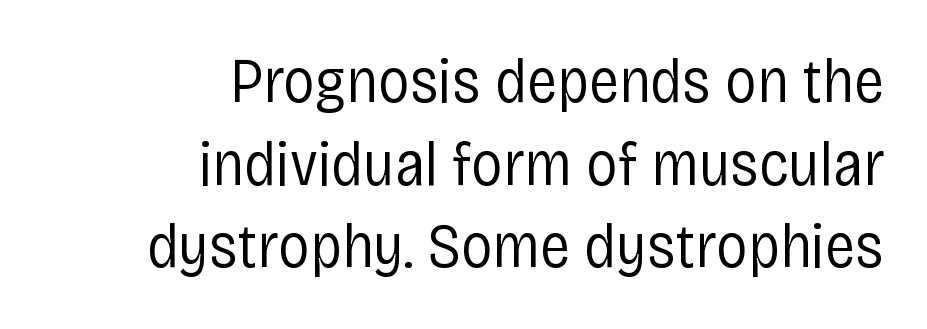
The font family rendered here belongs to the sans-serif group. The compositor pushed each line to the right boundary. Note the varied advance widths — an 'i' is clearly narrower than an 'm'. There is no visible air inserted between adjacent glyphs.
